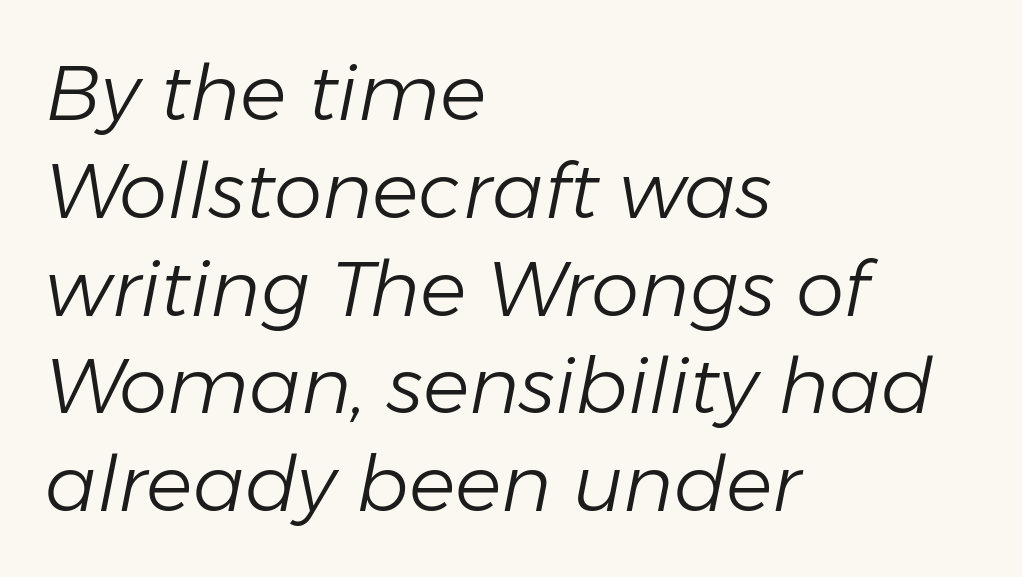
Q: Is the text bold? A: No.
Q: Is the text italic (slanted)? A: Yes, it leans right by about 11 degrees.
Q: Is the text underlined? A: No.
Q: How is the paragraph aligned? A: Left-aligned.
Q: Is the spacing between letters normal or unusually wide? A: Normal.
Q: Is the spacing between lines tight, normal or loose? A: Normal.
Q: Width (condensed, normal, or wide)? A: Normal.
Q: Stroke contrast? A: Low.
Q: x-height? A: Medium.
Q: Monospaced? A: No.
